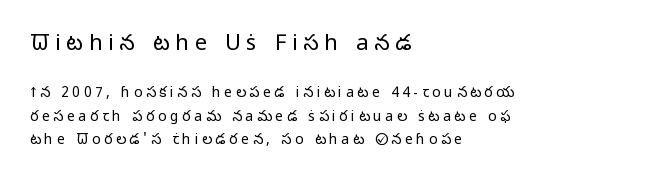
The image shows 22 px text type, upright; set left-aligned, normal line spacing (1.67x), unusually wide letter spacing (+0.26 em), not underlined; the first (top) block is 1.57x larger.
